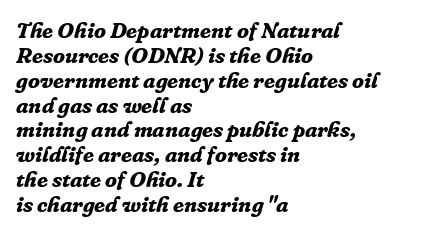
The image shows 22 px bold type, italic (leaning right); set left-aligned, tight line spacing (1.13x), normal letter spacing, not underlined.
